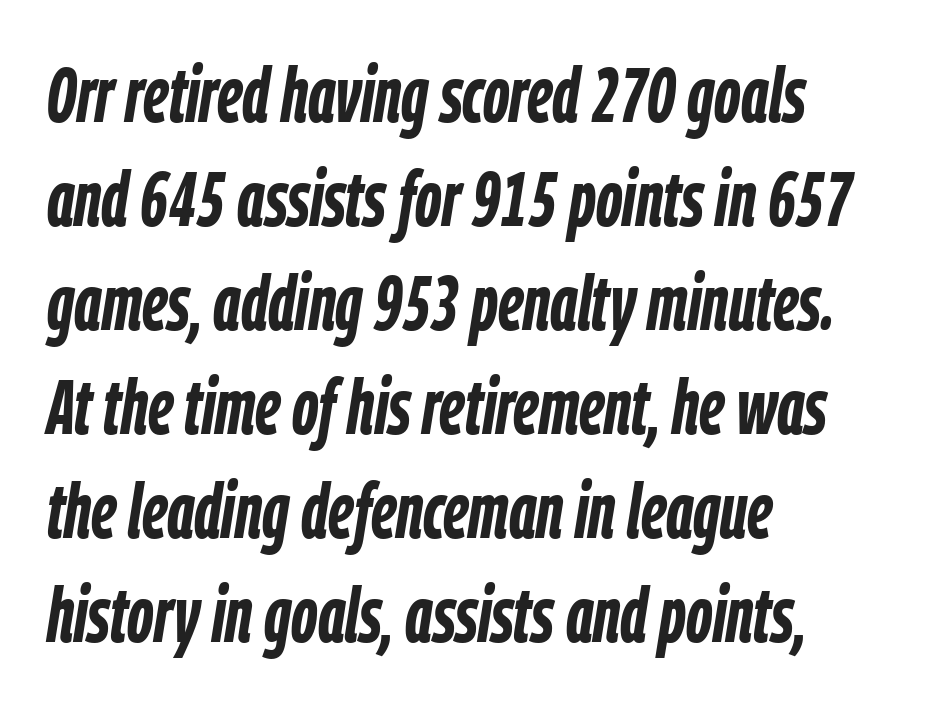
Q: Is the text bold? A: Yes.
Q: Is the text italic (slanted)? A: Yes, it leans right by about 9 degrees.
Q: Is the text underlined? A: No.
Q: How is the paragraph aligned? A: Left-aligned.
Q: Is the spacing between letters normal or unusually wide? A: Normal.
Q: Is the spacing between lines tight, normal or loose? A: Normal.
Q: Width (condensed, normal, or wide)? A: Condensed.
Q: Stroke contrast? A: Low.
Q: x-height? A: Medium.
Q: Monospaced? A: No.
